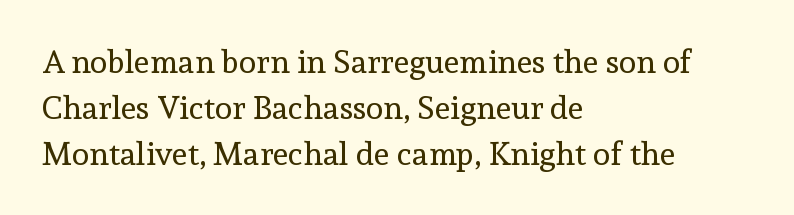
Nothing unusual about the tracking: characters are spaced as the font intends. The text block is weighted toward the left margin, trailing off unevenly rightward. Is the type heavy? It reads as light-to-regular instead. The glyphs are unaccompanied by any horizontal stroke below them. The axis of the letterforms is exactly vertical. Note the varied advance widths — an 'i' is clearly narrower than an 'm'.
